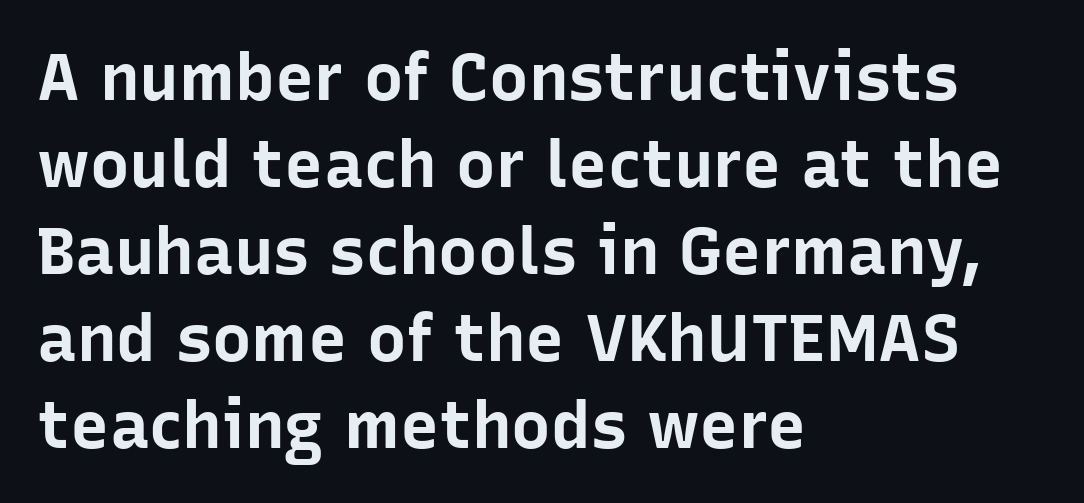
Q: Is the text bold? A: Yes.
Q: Is the text italic (slanted)? A: No, it is upright.
Q: Is the typeface a serif or a sans-serif typeface? A: Sans-serif.
Q: Is the text underlined? A: No.
Q: How is the paragraph aligned? A: Left-aligned.
Q: Is the spacing between letters normal or unusually wide? A: Normal.
Q: Is the spacing between lines tight, normal or loose? A: Normal.
Q: Width (condensed, normal, or wide)? A: Normal.
Q: Stroke contrast? A: Low.
Q: x-height? A: Medium.
Q: Monospaced? A: No.
